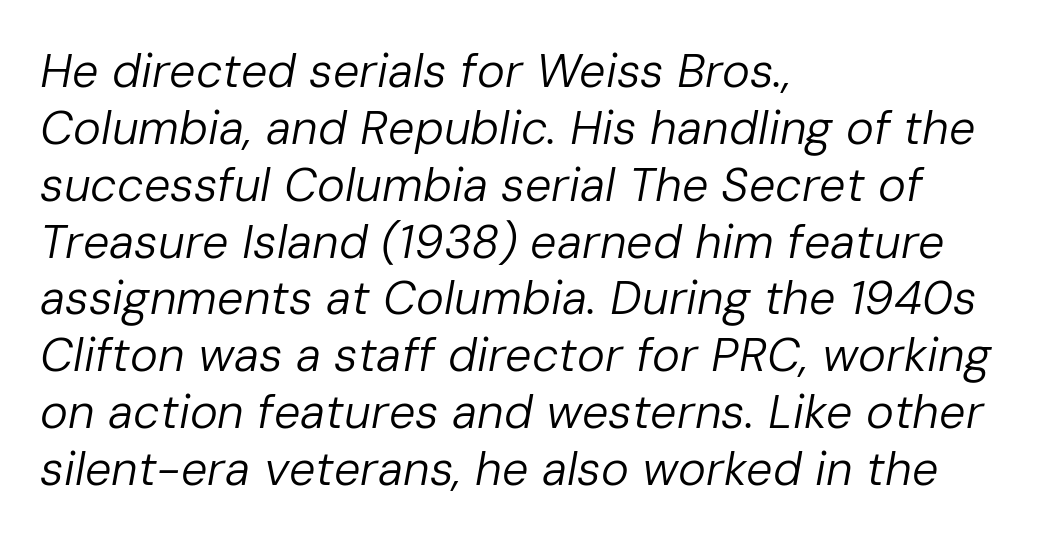
{"italic": "yes", "lean": "right", "slant_degrees": 10, "bold": "no", "weight": "regular", "width": "normal", "stroke_contrast": "low", "x_height": "medium", "monospaced": "no", "underline": "no", "align": "left", "line_spacing_ratio": 1.21, "letter_spacing": "normal", "letter_spacing_em": 0.0, "glyph_px": 47}
